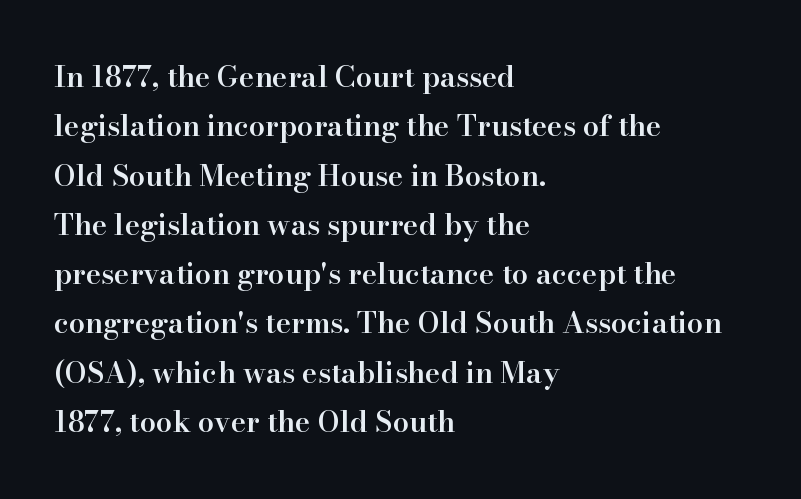
The image shows 29 px semibold serif type, upright; set left-aligned, normal line spacing (1.7x), normal letter spacing, not underlined; high stroke contrast and a small x-height.
